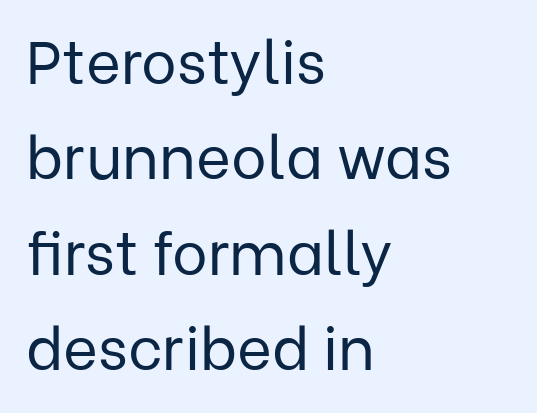
This sample is left-justified, so line endings fall wherever the words run out. Do the characters align in a grid? No, the font is proportional. Each new line begins a customary step beneath the previous one. The typeface chosen for these lines omits serifs. This sample uses plain, unmodified letter spacing. Quick note: underline off.
